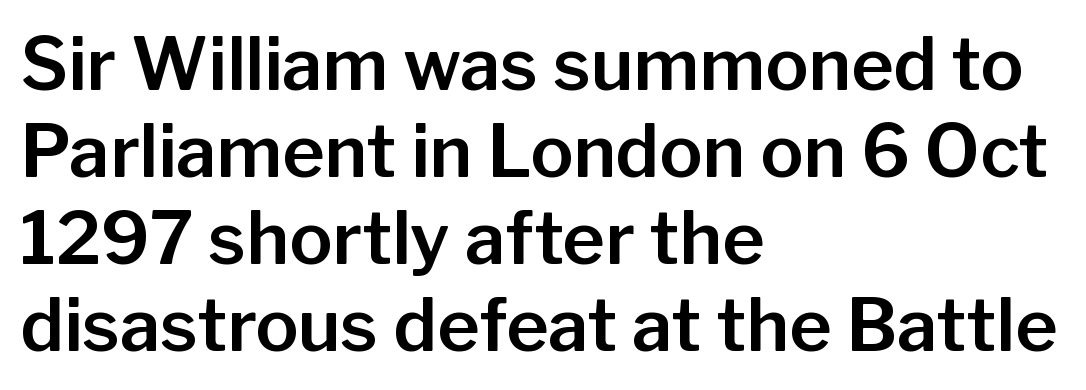
{"serif": "no", "italic": "no", "width": "normal", "stroke_contrast": "low", "x_height": "medium", "monospaced": "no", "underline": "no", "align": "left", "line_spacing_ratio": 1.21, "letter_spacing": "normal", "letter_spacing_em": 0.0, "glyph_px": 72}
